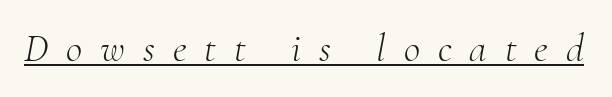
Q: Is the text bold? A: No.
Q: Is the text italic (slanted)? A: Yes, it leans right by about 10 degrees.
Q: Is the typeface a serif or a sans-serif typeface? A: Serif.
Q: Is the text underlined? A: Yes.
Q: Is the spacing between letters normal or unusually wide? A: Unusually wide.
Q: Width (condensed, normal, or wide)? A: Normal.
Q: Stroke contrast? A: Medium.
Q: x-height? A: Small.
Q: Monospaced? A: No.
